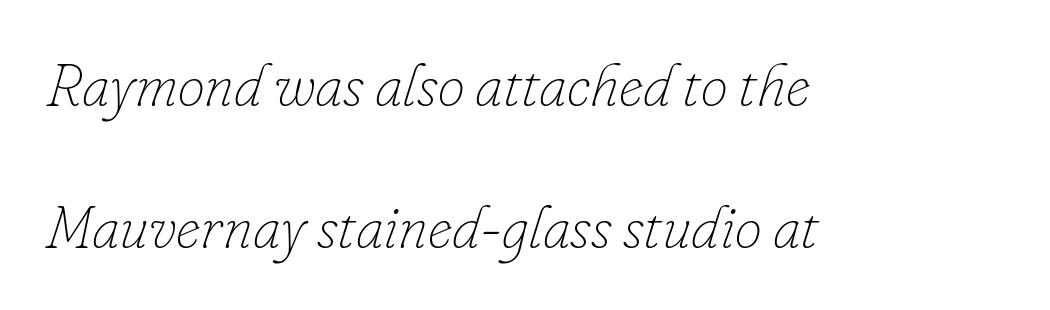
Q: Is the text bold? A: No.
Q: Is the text italic (slanted)? A: Yes, it leans right by about 16 degrees.
Q: Is the text underlined? A: No.
Q: How is the paragraph aligned? A: Left-aligned.
Q: Is the spacing between letters normal or unusually wide? A: Normal.
Q: Is the spacing between lines tight, normal or loose? A: Loose.
Q: Width (condensed, normal, or wide)? A: Normal.
Q: Stroke contrast? A: Low.
Q: x-height? A: Small.
Q: Monospaced? A: No.
